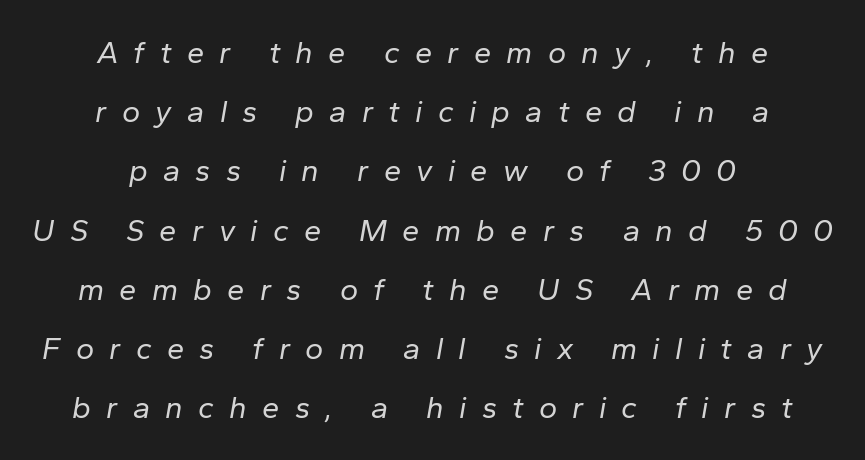
The image shows 31 px regular-weight type, italic (leaning right); set centered, loose line spacing (1.91x), unusually wide letter spacing (+0.49 em), not underlined; low stroke contrast and a medium x-height.
